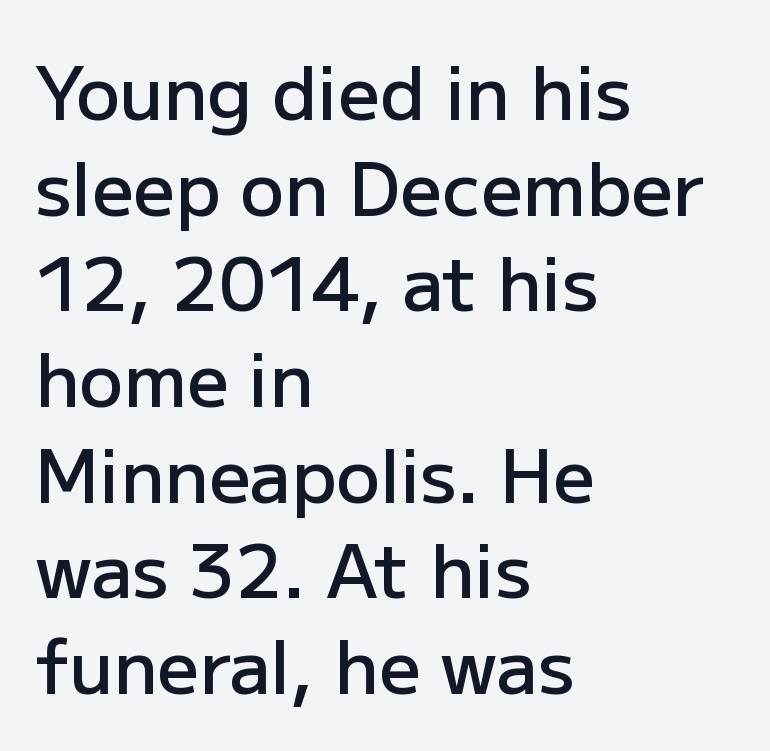
Q: Is the text bold? A: Semi-bold.
Q: Is the text italic (slanted)? A: No, it is upright.
Q: Is the typeface a serif or a sans-serif typeface? A: Sans-serif.
Q: Is the text underlined? A: No.
Q: How is the paragraph aligned? A: Left-aligned.
Q: Is the spacing between letters normal or unusually wide? A: Normal.
Q: Is the spacing between lines tight, normal or loose? A: Normal.
Q: Width (condensed, normal, or wide)? A: Normal.
Q: Stroke contrast? A: Low.
Q: x-height? A: Medium.
Q: Monospaced? A: No.
